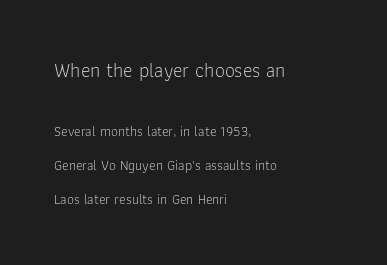
Type without underlining. The passage shown begins with its larger block and ends with its smaller one. You could fit nearly another row in the gap between these rows. If you drew a line through each stem, it would be perfectly vertical.
